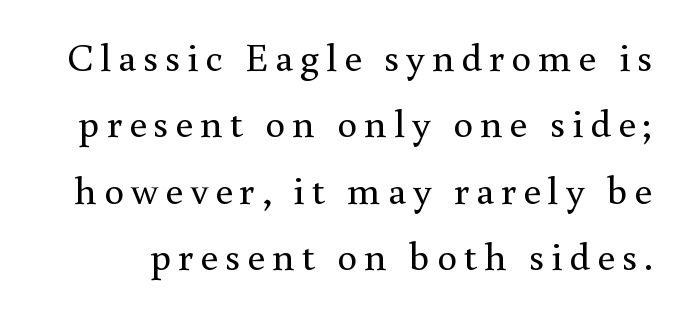
Descenders hang freely into open space. Regarding serifs, this sample has them. Stems and bowls with no extra thickness — not bold. If you measured baseline to baseline, you'd find a middling distance.
